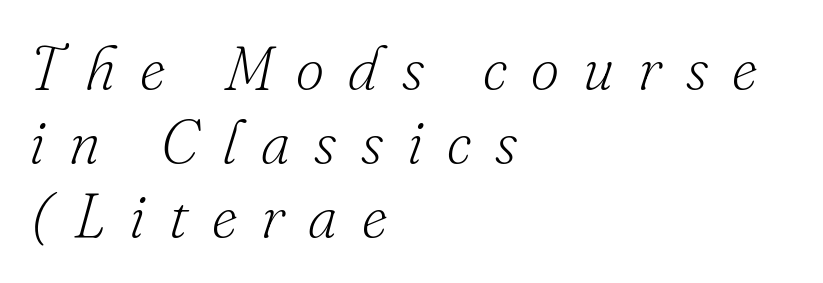
The image shows 62 px light serif type, italic (leaning right); set left-aligned, line spacing 1.19x, unusually wide letter spacing (+0.39 em), not underlined; low stroke contrast and a small x-height.
